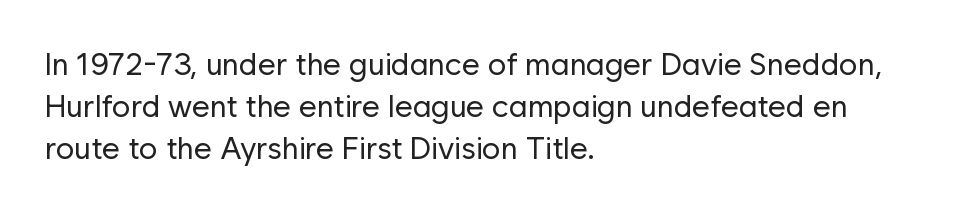
The image shows 31 px regular-weight sans-serif type, upright; set left-aligned, normal line spacing (1.35x), normal letter spacing, not underlined; low stroke contrast and a medium x-height.
